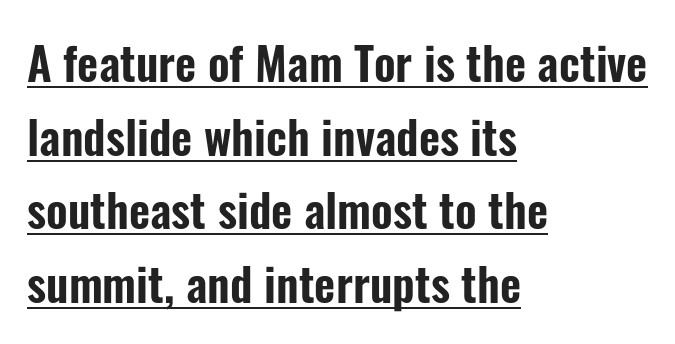
The text was rendered using a sans face with plain stroke endings. This sample uses an upright cut, with every glyph sitting square on the baseline. Spacing between characters is what you'd get straight out of the box. The rendered words wear a rule along their underside. The leading is moderate, giving the passage an even texture. A typesetter would call this proportional, since set widths differ per character.
